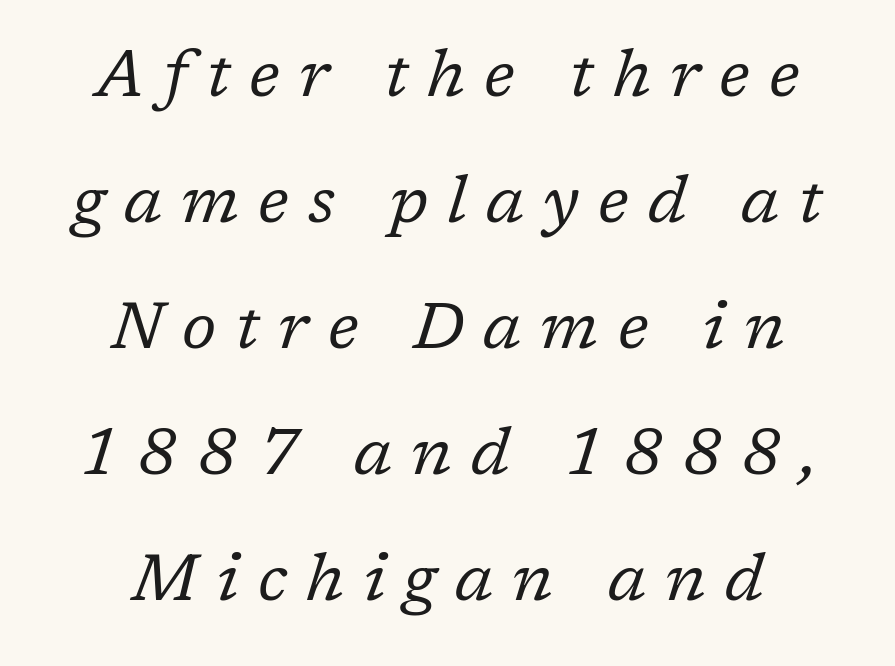
The cut favours lightness, reaching ordinary text weight at its darkest. Examine the stroke ends and you'll spot serifs. The paragraph shown floats in the horizontal middle. A typesetter would call this proportional, since set widths differ per character.
